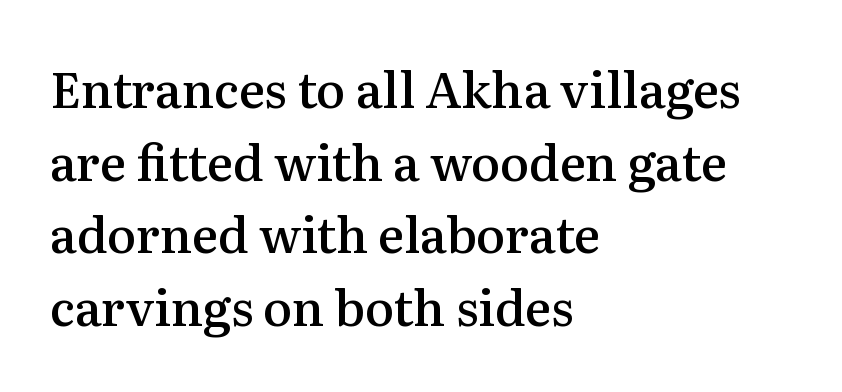
The type family on display is of the serif kind. The letters stand upright; this is a roman face. Left-aligned paragraph, ragged on the right. Looks like regular typesetting: each glyph gets only the width it needs.
